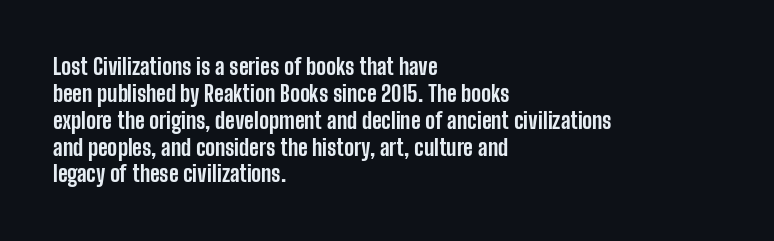
Q: Is the text bold? A: Yes.
Q: Is the text italic (slanted)? A: No, it is upright.
Q: Is the text underlined? A: No.
Q: How is the paragraph aligned? A: Left-aligned.
Q: Is the spacing between letters normal or unusually wide? A: Normal.
